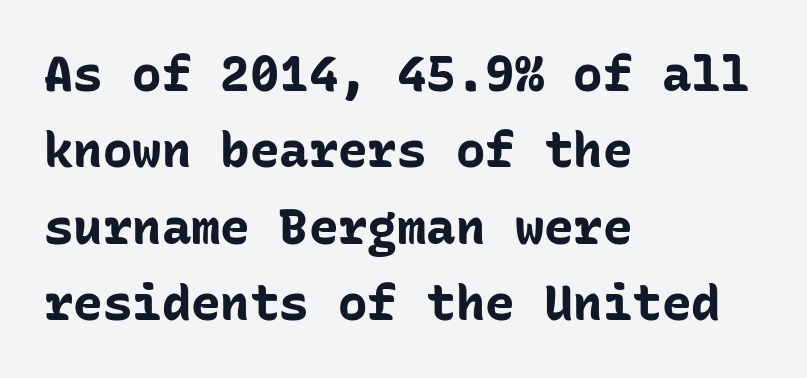
The image shows 49 px bold sans-serif type, upright, monospaced; set left-aligned, normal line spacing (1.56x), normal letter spacing, not underlined; low stroke contrast and a medium x-height.
